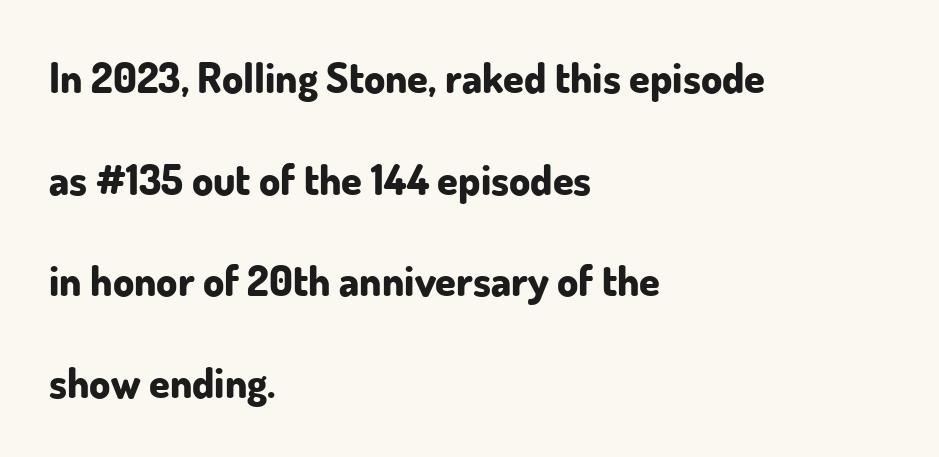
{"serif": "no", "italic": "no", "bold": "yes", "weight": "bold", "width": "normal", "stroke_contrast": "low", "x_height": "small", "monospaced": "no", "underline": "no", "align": "left", "line_spacing": "loose", "line_spacing_ratio": 2.42, "letter_spacing": "normal", "letter_spacing_em": 0.0, "glyph_px": 42}
